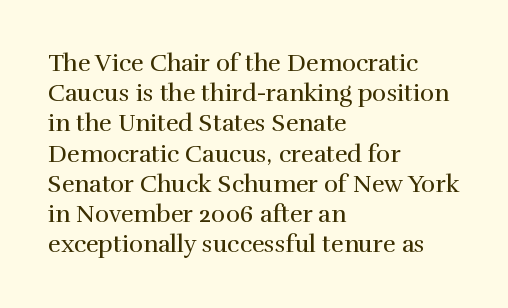
The weight would be labelled regular, book, light, or lighter still. Every stem runs plumb, perpendicular to the baseline. Descender tails drop into unmarked territory. One glance says typical: line gaps are just what's usual.
